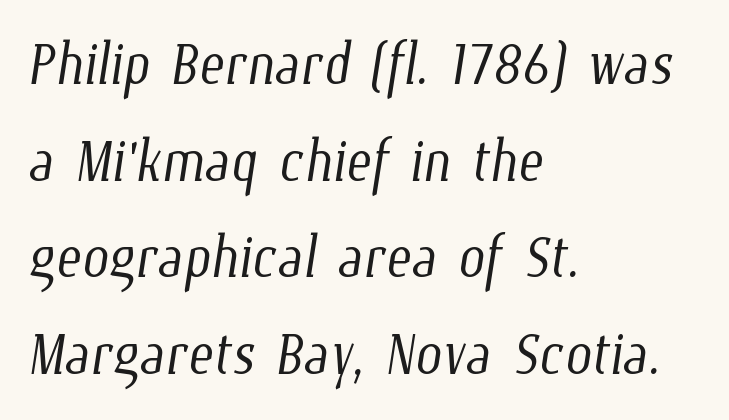
The image shows 76 px light, condensed type; set left-aligned, normal line spacing (1.27x), normal letter spacing, not underlined; low stroke contrast and a medium x-height.
